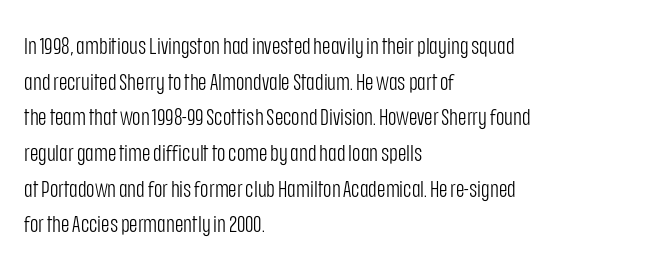
Baseline-to-baseline distance is the conventional proportion of letter height. The passage is arranged the way most books set body copy — flush left. The glyphs are unaccompanied by any horizontal stroke below them. The gaps between neighbouring characters are ordinary and unremarkable.
